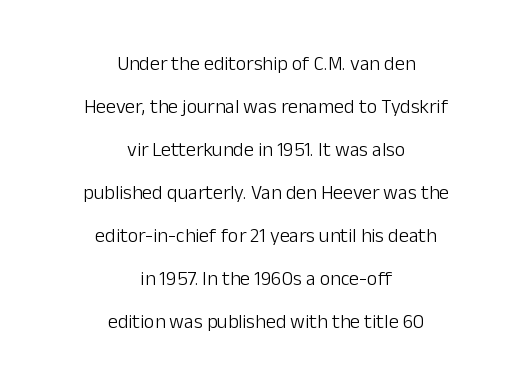
Q: Is the text bold? A: No.
Q: Is the text italic (slanted)? A: No, it is upright.
Q: Is the text underlined? A: No.
Q: How is the paragraph aligned? A: Centered.
Q: Is the spacing between letters normal or unusually wide? A: Normal.
Q: Is the spacing between lines tight, normal or loose? A: Loose.
